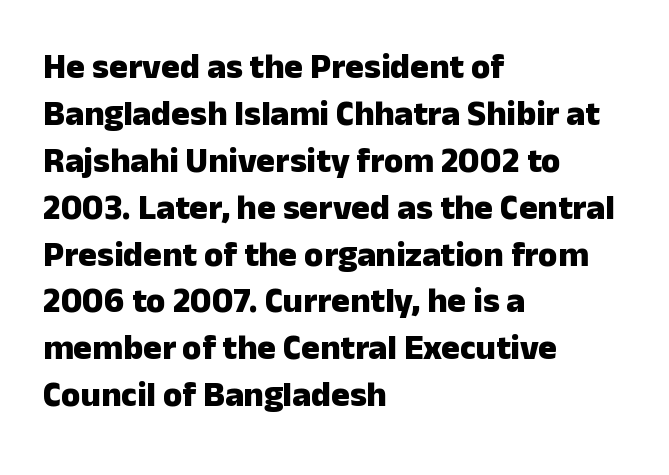
The image shows 35 px heavy sans-serif type, upright; set left-aligned, normal line spacing (1.34x), normal letter spacing, not underlined; low stroke contrast and a medium x-height.
